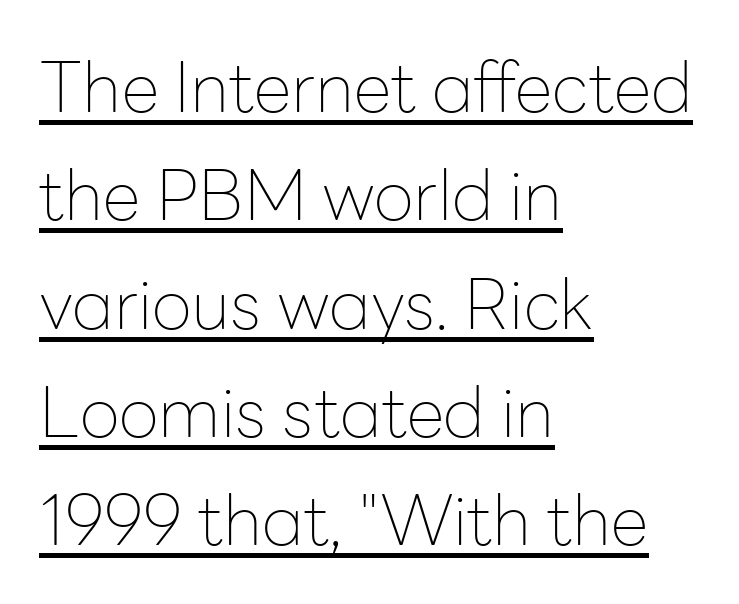
Q: Is the text bold? A: No.
Q: Is the text italic (slanted)? A: No, it is upright.
Q: Is the typeface a serif or a sans-serif typeface? A: Sans-serif.
Q: Is the text underlined? A: Yes.
Q: How is the paragraph aligned? A: Left-aligned.
Q: Is the spacing between letters normal or unusually wide? A: Normal.
Q: Is the spacing between lines tight, normal or loose? A: Normal.
Q: Width (condensed, normal, or wide)? A: Normal.
Q: Stroke contrast? A: Low.
Q: x-height? A: Medium.
Q: Monospaced? A: No.
